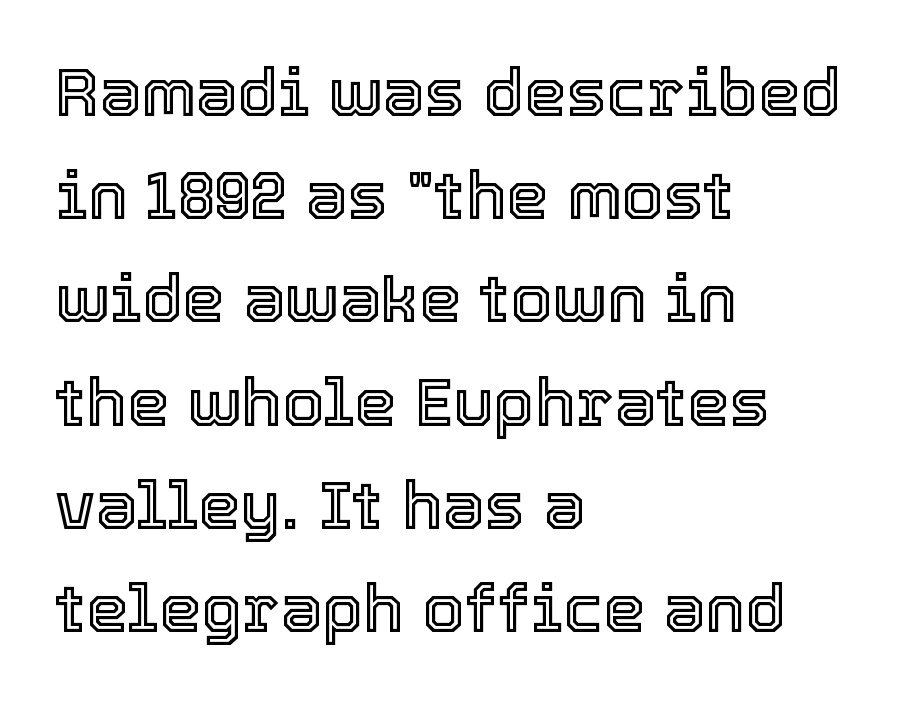
{"italic": "no", "width": "normal", "x_height": "medium", "monospaced": "no", "underline": "no", "align": "left", "line_spacing": "normal", "line_spacing_ratio": 1.54, "letter_spacing": "normal", "letter_spacing_em": 0.0, "glyph_px": 67}
